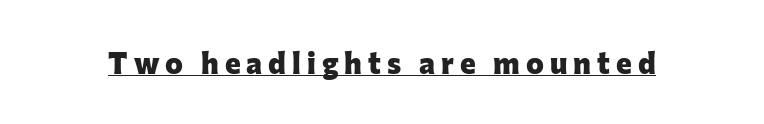
Q: Is the text bold? A: Yes.
Q: Is the text italic (slanted)? A: No, it is upright.
Q: Is the typeface a serif or a sans-serif typeface? A: Sans-serif.
Q: Is the text underlined? A: Yes.
Q: Is the spacing between letters normal or unusually wide? A: Unusually wide.
Q: Width (condensed, normal, or wide)? A: Normal.
Q: Stroke contrast? A: Low.
Q: x-height? A: Medium.
Q: Monospaced? A: No.
